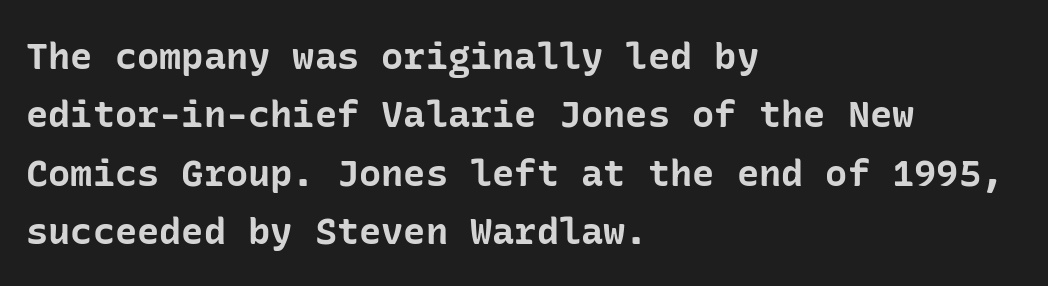
Q: Is the text bold? A: Yes.
Q: Is the text italic (slanted)? A: No, it is upright.
Q: Is the typeface a serif or a sans-serif typeface? A: Sans-serif.
Q: Is the text underlined? A: No.
Q: How is the paragraph aligned? A: Left-aligned.
Q: Is the spacing between letters normal or unusually wide? A: Normal.
Q: Is the spacing between lines tight, normal or loose? A: Normal.
Q: Width (condensed, normal, or wide)? A: Normal.
Q: Stroke contrast? A: Low.
Q: x-height? A: Medium.
